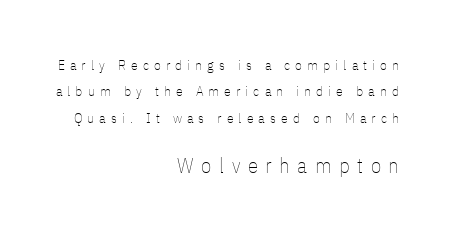
The image shows 21 px text type, upright; set right-aligned, line spacing 1.89x, unusually wide letter spacing (+0.36 em), not underlined; the second (bottom) block is 1.5x larger.
